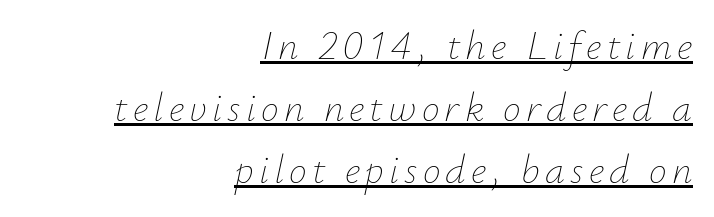
Q: Is the text bold? A: No.
Q: Is the text italic (slanted)? A: Yes, it leans right by about 12 degrees.
Q: Is the text underlined? A: Yes.
Q: How is the paragraph aligned? A: Right-aligned.
Q: Is the spacing between lines tight, normal or loose? A: Normal.
Q: Width (condensed, normal, or wide)? A: Normal.
Q: Stroke contrast? A: Low.
Q: x-height? A: Small.
Q: Monospaced? A: No.
